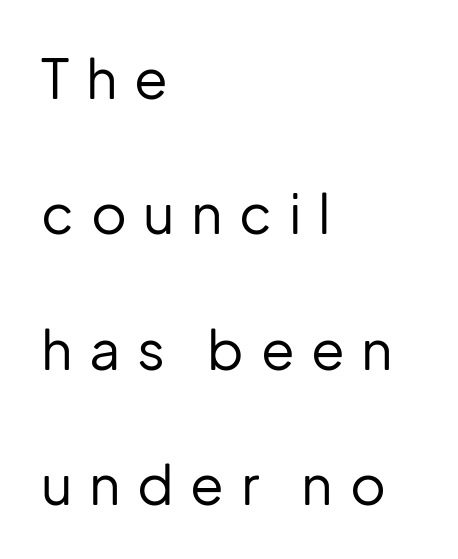
The image shows 55 px regular-weight sans-serif type, upright; set left-aligned, loose line spacing (2.46x), unusually wide letter spacing (+0.3 em), not underlined; low stroke contrast and a medium x-height.
